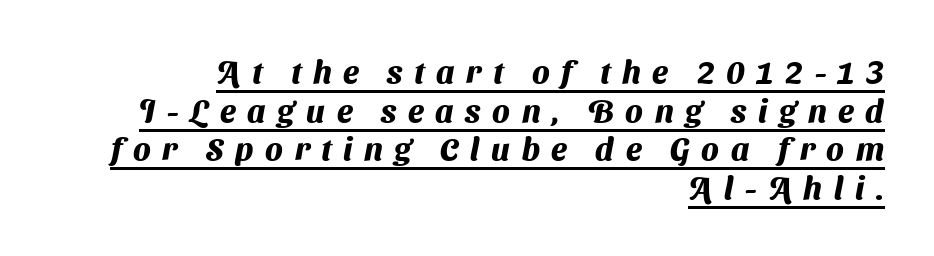
{"serif": "no", "bold": "yes", "weight": "heavy", "width": "normal", "stroke_contrast": "medium", "x_height": "medium", "monospaced": "no", "underline": "yes", "align": "right", "line_spacing_ratio": 1.21, "letter_spacing": "wide", "letter_spacing_em": 0.36, "glyph_px": 32}
